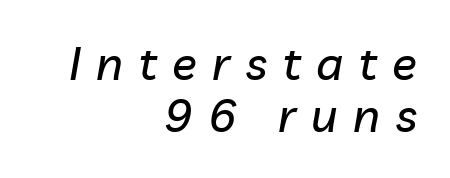
{"italic": "yes", "lean": "right", "slant_degrees": 10, "width": "normal", "stroke_contrast": "low", "x_height": "medium", "monospaced": "no", "underline": "no", "align": "right", "line_spacing": "tight", "line_spacing_ratio": 1.14, "letter_spacing": "wide", "letter_spacing_em": 0.34, "glyph_px": 46}
